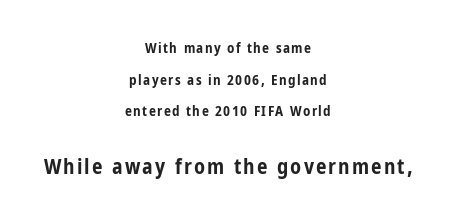
The image shows 21 px bold type, upright; set centered, loose line spacing (2.26x), not underlined; the second (bottom) block is 1.5x larger.
